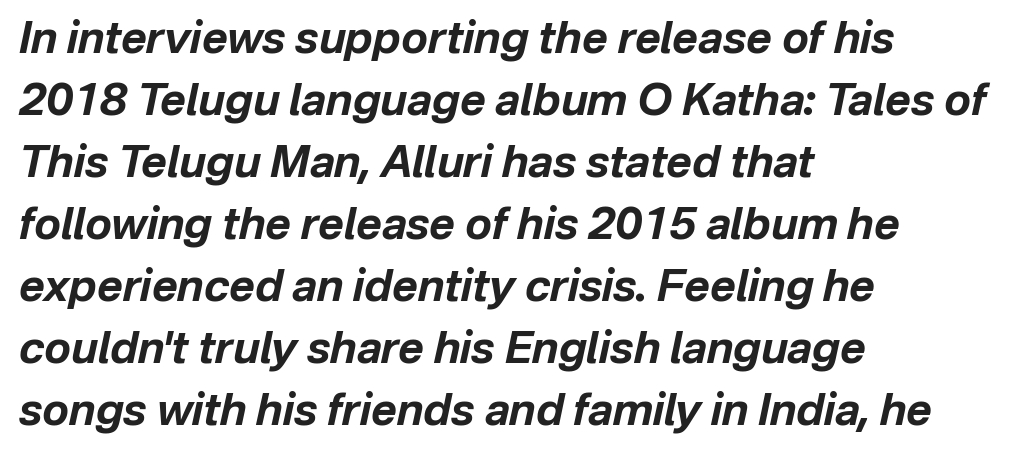
The image shows 44 px bold type, italic (leaning right); set left-aligned, normal line spacing (1.41x), normal letter spacing, not underlined; low stroke contrast and a medium x-height.
